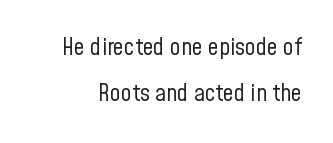
Lines of text with bare space underneath. The letters stand upright; this is a roman face. Weight: not bold — regular or lighter. Tracking here is standard; glyphs follow each other at the usual distance. How would I describe the line gaps? Wide and relaxed.
